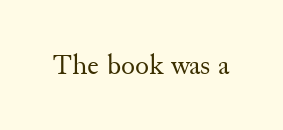
{"serif": "yes", "italic": "no", "bold": "no", "weight": "regular", "width": "normal", "stroke_contrast": "medium", "x_height": "small", "monospaced": "no", "underline": "no", "letter_spacing": "normal", "letter_spacing_em": 0.0, "glyph_px": 29}
